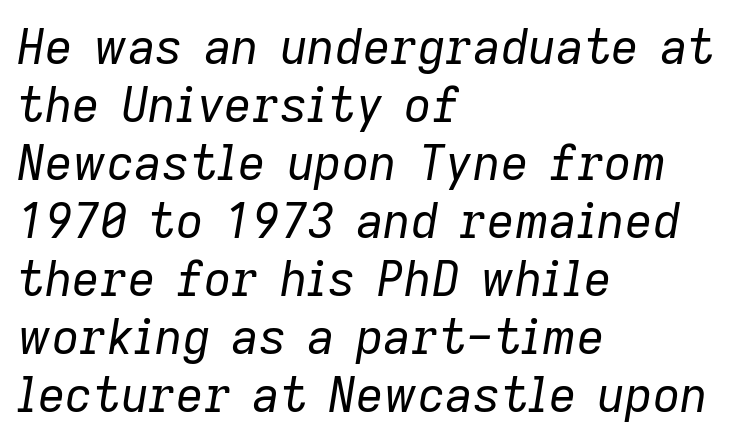
Any mark beneath the type? The region is blank. The rendering uses natural spacing where letterforms have individual widths. Style check: oblique. The paragraph shown leans on its left margin. This is not heavy type; no bold has been used. The tracking reads as untouched default to a designer's eye.
